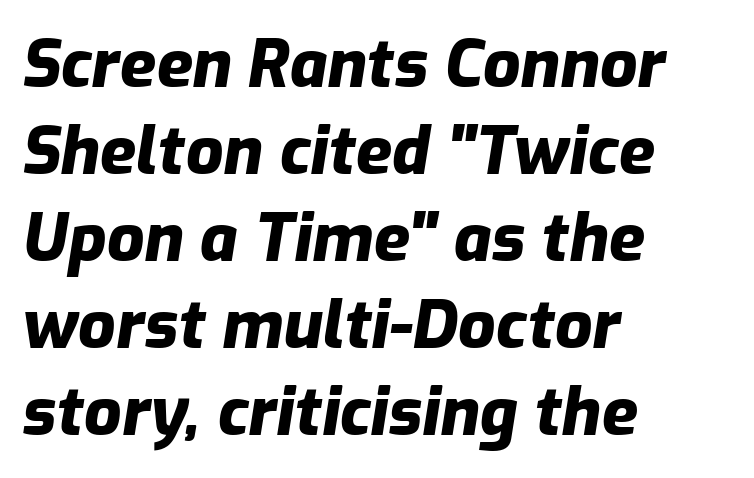
{"italic": "yes", "lean": "right", "slant_degrees": 9, "bold": "yes", "weight": "heavy", "width": "normal", "stroke_contrast": "low", "x_height": "medium", "monospaced": "no", "underline": "no", "align": "left", "line_spacing": "normal", "line_spacing_ratio": 1.32, "letter_spacing": "normal", "letter_spacing_em": 0.0, "glyph_px": 66}
